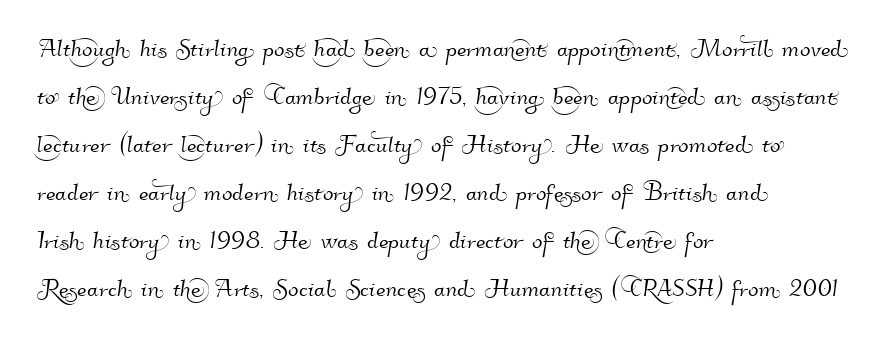
Grotesque or geometric, the face here clearly has no serifs. The line-height multiplier appears to be the usual default. The glyphs are unaccompanied by any horizontal stroke below them. Here the glyphs are tracked normally, forming tight word shapes.
